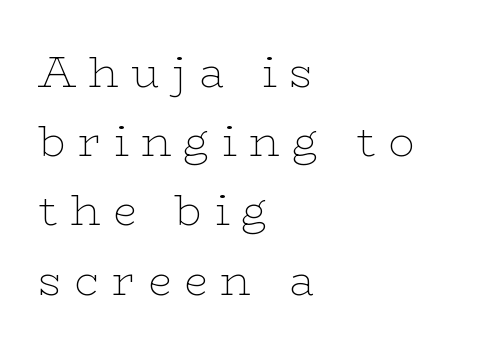
Each word looks stretched out because of the extra space between its letters. The cut favours lightness, reaching ordinary text weight at its darkest. Teacher's note: observe the even left margin — that is flush-left alignment. Compared with typical paragraphs, the rows here are spaced about the same. To sum up the face: it has serifs. The strip under each line holds only bare page.
